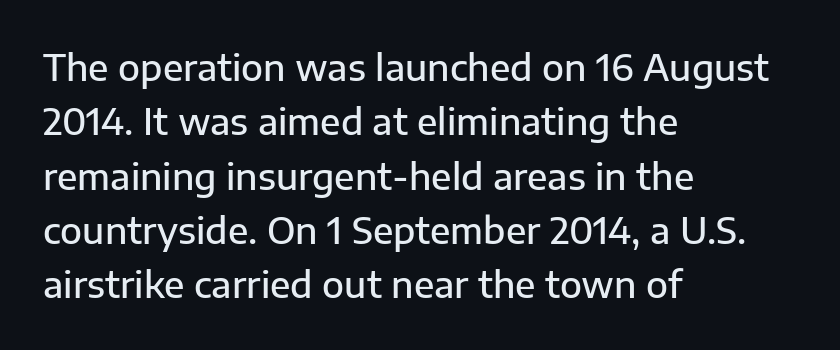
A bare baseline throughout the passage. These words are printed semibold, heavier than regular yet not bold. Is the block centered? No — it sits flush against the left margin. Leading matches the norm, producing a regular column. The tracking reads as untouched default to a designer's eye.
